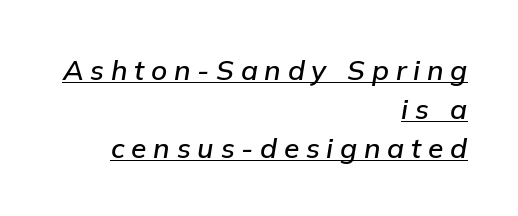
The image shows 28 px text type, italic (leaning right); set right-aligned, normal line spacing (1.39x), unusually wide letter spacing (+0.24 em), underlined; low stroke contrast and a medium x-height.
